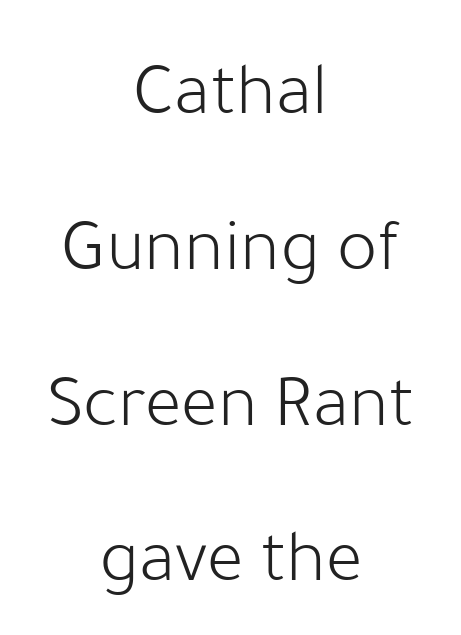
Q: Is the text bold? A: No.
Q: Is the text italic (slanted)? A: No, it is upright.
Q: Is the typeface a serif or a sans-serif typeface? A: Sans-serif.
Q: Is the text underlined? A: No.
Q: How is the paragraph aligned? A: Centered.
Q: Is the spacing between letters normal or unusually wide? A: Normal.
Q: Is the spacing between lines tight, normal or loose? A: Loose.
Q: Width (condensed, normal, or wide)? A: Normal.
Q: Stroke contrast? A: Low.
Q: x-height? A: Medium.
Q: Monospaced? A: No.
